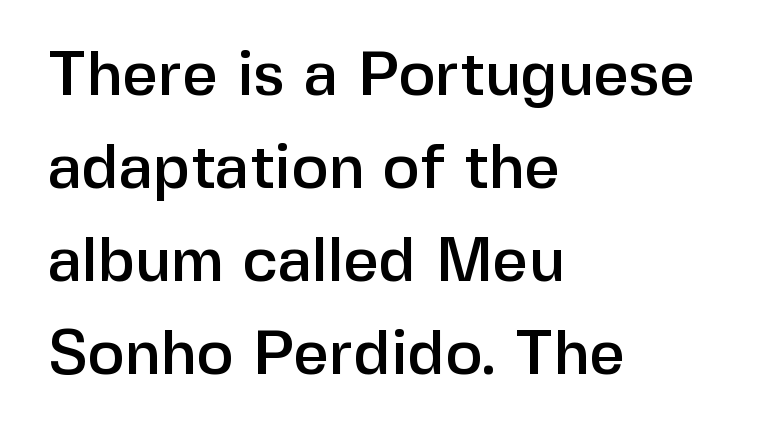
{"serif": "no", "italic": "no", "width": "normal", "stroke_contrast": "low", "x_height": "medium", "monospaced": "no", "underline": "no", "align": "left", "line_spacing": "normal", "line_spacing_ratio": 1.5, "letter_spacing": "normal", "letter_spacing_em": 0.0, "glyph_px": 62}
